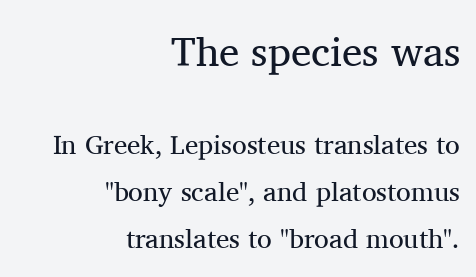
The image shows 41 px regular-weight serif type, upright; set right-aligned, line spacing 1.75x, normal letter spacing, not underlined; the first (top) block is 1.52x larger; medium stroke contrast and a medium x-height.
